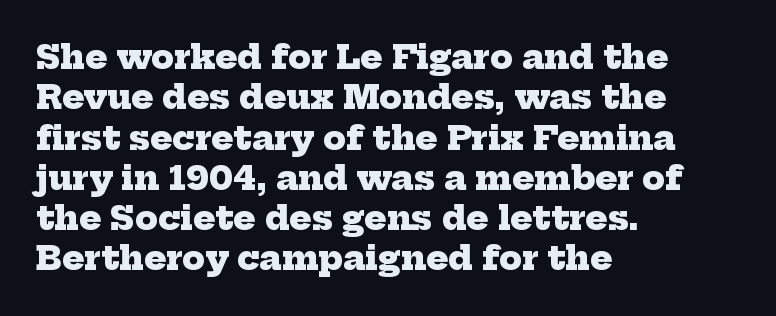
{"serif": "yes", "bold": "yes", "weight": "heavy", "width": "normal", "stroke_contrast": "low", "x_height": "medium", "monospaced": "no", "underline": "no", "align": "left", "line_spacing_ratio": 1.22, "letter_spacing": "normal", "letter_spacing_em": 0.0, "glyph_px": 33}
